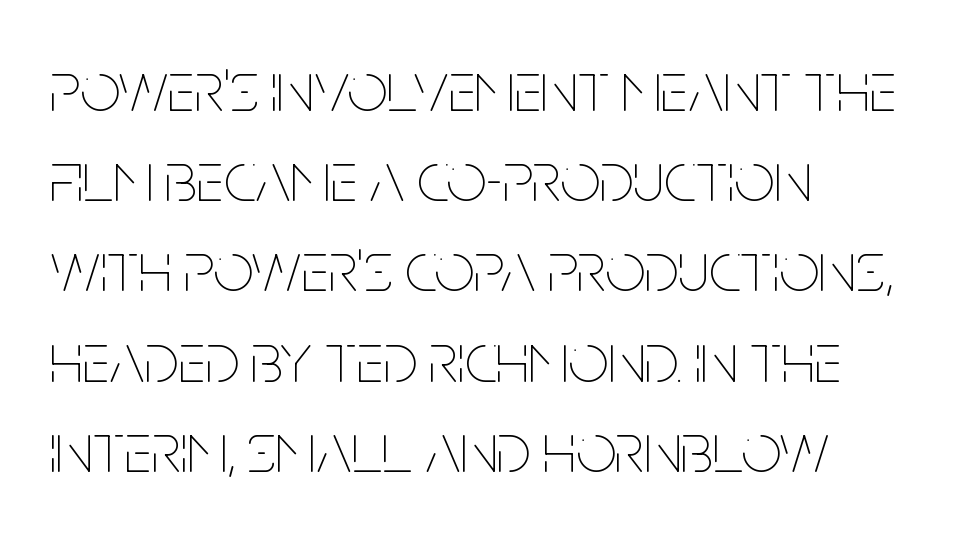
Glyph-to-glyph distance matches everyday printed text. Bold? No — there's no thickening of the strokes. Character widths vary here, with narrow letters taking less room than wide ones. The leading is moderate, giving the passage an even texture.
